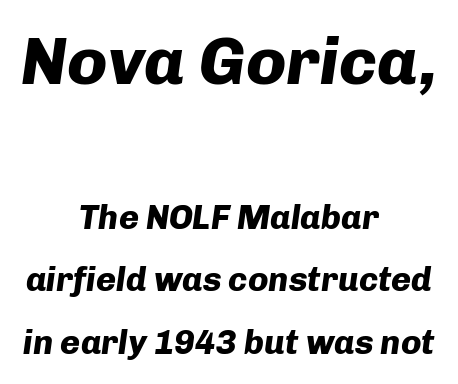
The image shows 67 px heavy type, italic (leaning right); set centered, line spacing 1.83x, normal letter spacing, not underlined; the first (top) block is 1.97x larger; low stroke contrast and a medium x-height.
